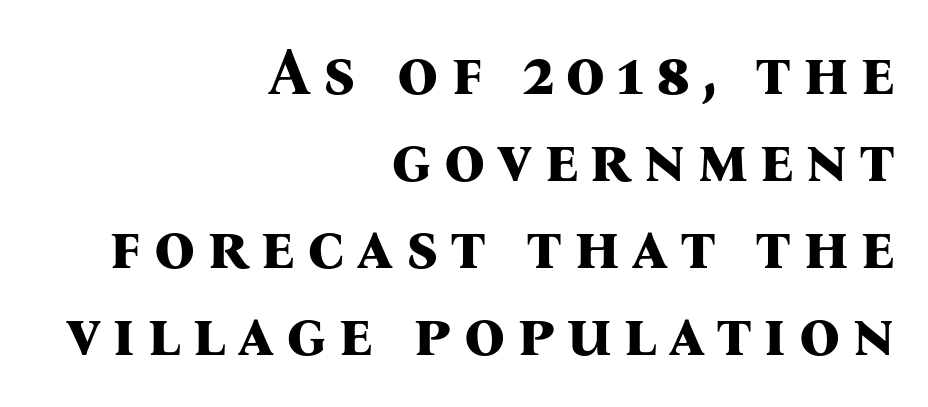
{"serif": "yes", "italic": "no", "bold": "yes", "weight": "bold", "width": "normal", "stroke_contrast": "medium", "x_height": "medium", "monospaced": "no", "underline": "no", "align": "right", "line_spacing": "normal", "line_spacing_ratio": 1.34, "glyph_px": 65}
